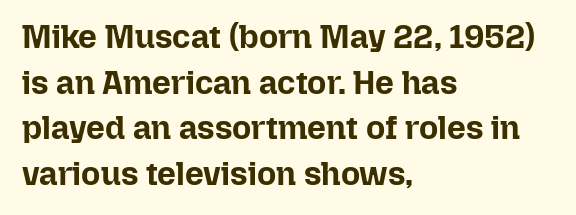
The image shows 33 px bold type, upright; set left-aligned, normal line spacing (1.38x), normal letter spacing, not underlined; low stroke contrast and a medium x-height.
